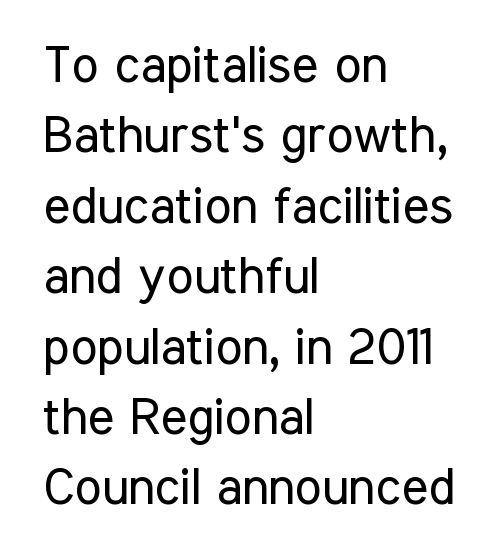
The image shows 51 px regular-weight, condensed sans-serif type, upright; set left-aligned, normal line spacing (1.38x), normal letter spacing, not underlined; low stroke contrast and a medium x-height.
